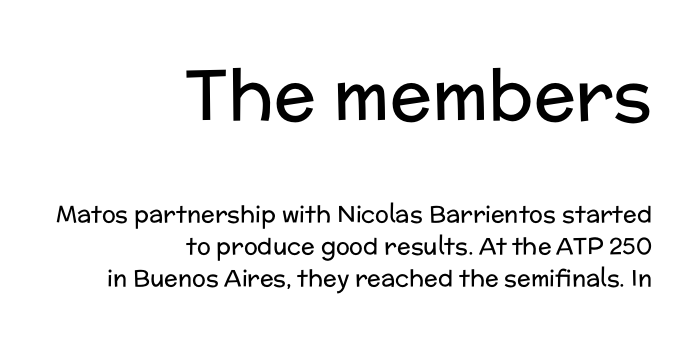
Q: Is the text bold? A: No.
Q: Is the text italic (slanted)? A: No, it is upright.
Q: Is the typeface a serif or a sans-serif typeface? A: Sans-serif.
Q: Is the text underlined? A: No.
Q: How is the paragraph aligned? A: Right-aligned.
Q: Is the spacing between letters normal or unusually wide? A: Normal.
Q: Is the spacing between lines tight, normal or loose? A: Normal.
Q: Which block of text is set in a larger size, the first (top) or the second (bottom)? A: The first (top) one.
Q: Width (condensed, normal, or wide)? A: Normal.
Q: Stroke contrast? A: Low.
Q: x-height? A: Medium.
Q: Monospaced? A: No.
